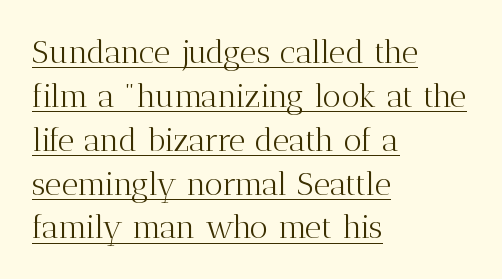
Interline gaps are of average width in this sample. No chunkiness to these letters — they're not bold. You could call the tracking neutral — neither tight nor loose. Underlining? Definitely there.
